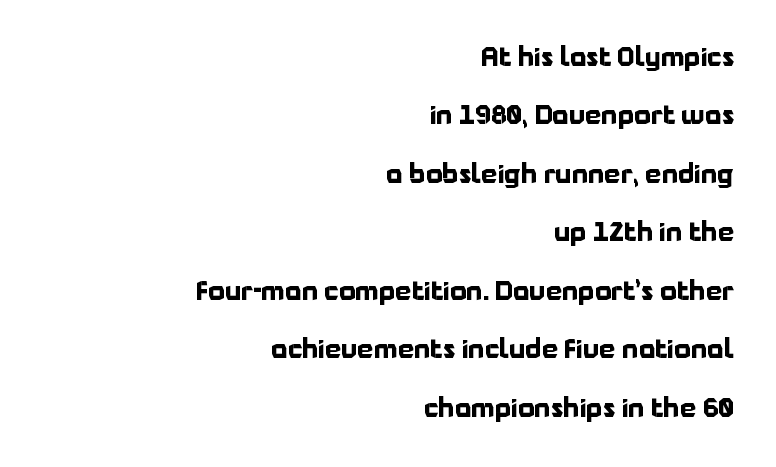
Q: Is the text bold? A: Yes.
Q: Is the text italic (slanted)? A: No, it is upright.
Q: Is the text underlined? A: No.
Q: How is the paragraph aligned? A: Right-aligned.
Q: Is the spacing between letters normal or unusually wide? A: Normal.
Q: Is the spacing between lines tight, normal or loose? A: Loose.
